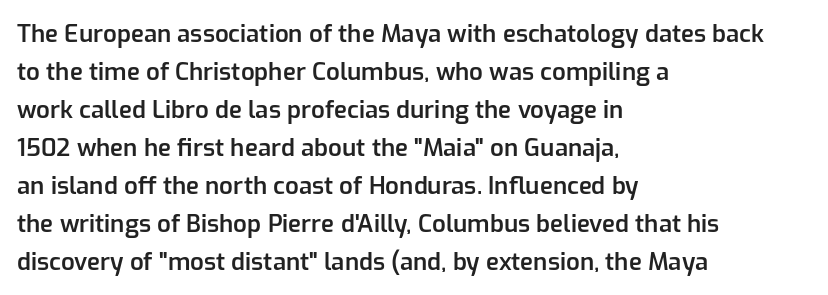
{"italic": "no", "bold": "semi", "underline": "no", "align": "left", "line_spacing": "normal", "line_spacing_ratio": 1.58, "letter_spacing": "normal", "letter_spacing_em": 0.0, "glyph_px": 24}
